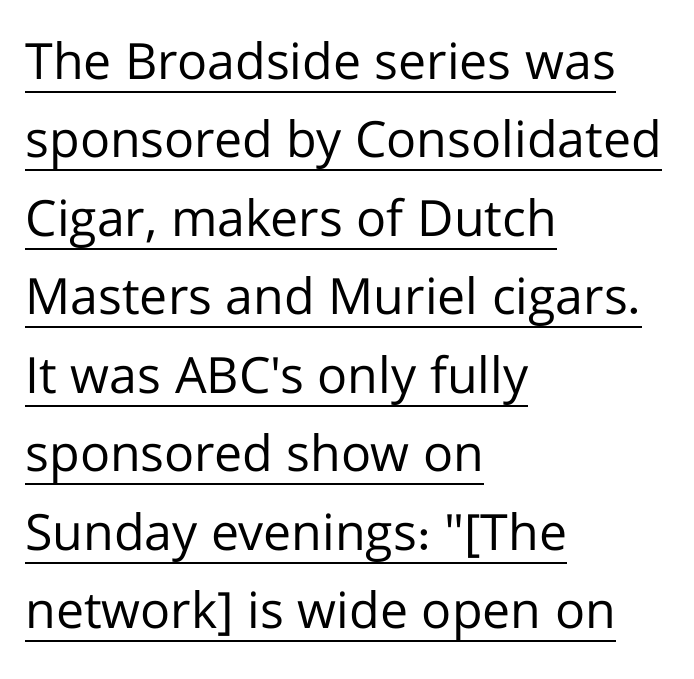
A continuous stroke trails under the words, as in a hyperlink. Students, note that the glyphs here touch the page at normal intervals. Quick note: not italic, upright. Does the leading feel generous? No, just average.
